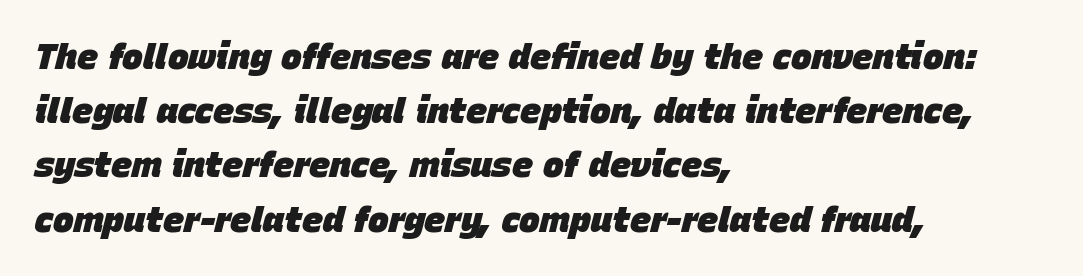
Q: Is the text bold? A: Yes.
Q: Is the text italic (slanted)? A: Yes, it leans right by about 15 degrees.
Q: Is the text underlined? A: No.
Q: How is the paragraph aligned? A: Left-aligned.
Q: Is the spacing between letters normal or unusually wide? A: Normal.
Q: Is the spacing between lines tight, normal or loose? A: Normal.
Q: Width (condensed, normal, or wide)? A: Normal.
Q: Stroke contrast? A: Low.
Q: x-height? A: Large.
Q: Monospaced? A: No.
